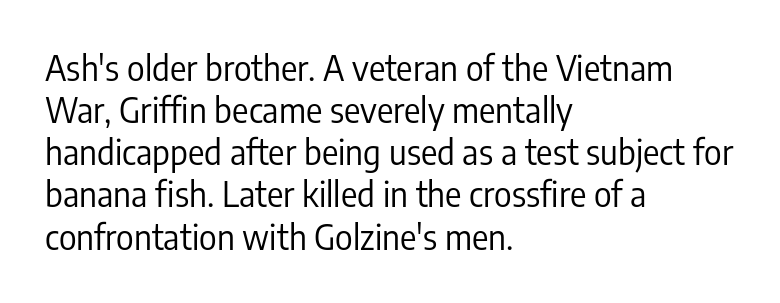
You can tell it's not italic because the verticals are truly vertical. A clean baseline with only descenders dipping below it. Glyph-to-glyph distance matches everyday printed text. Alignment: flush left. The face used here is proportionally spaced, like ordinary book or web type.
